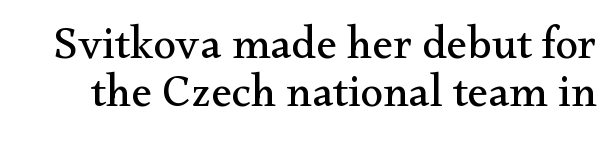
Q: Is the text bold? A: No.
Q: Is the text italic (slanted)? A: No, it is upright.
Q: Is the typeface a serif or a sans-serif typeface? A: Serif.
Q: Is the text underlined? A: No.
Q: Is the spacing between letters normal or unusually wide? A: Normal.
Q: Is the spacing between lines tight, normal or loose? A: Tight.
Q: Width (condensed, normal, or wide)? A: Normal.
Q: Stroke contrast? A: Medium.
Q: x-height? A: Small.
Q: Monospaced? A: No.
